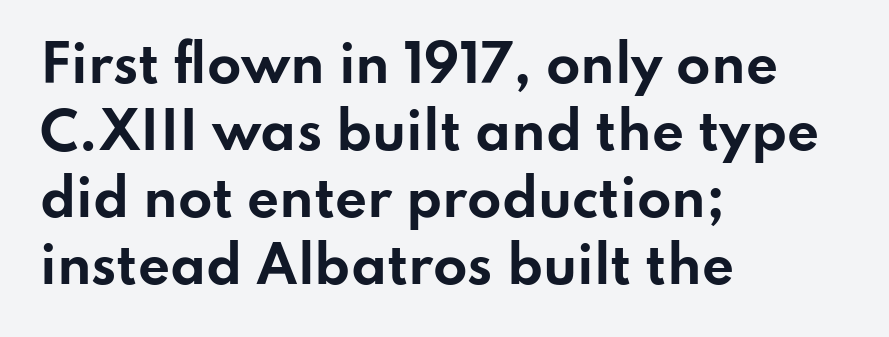
Q: Is the text bold? A: Yes.
Q: Is the text italic (slanted)? A: No, it is upright.
Q: Is the typeface a serif or a sans-serif typeface? A: Sans-serif.
Q: Is the text underlined? A: No.
Q: How is the paragraph aligned? A: Left-aligned.
Q: Is the spacing between letters normal or unusually wide? A: Normal.
Q: Is the spacing between lines tight, normal or loose? A: Normal.
Q: Width (condensed, normal, or wide)? A: Wide.
Q: Stroke contrast? A: Low.
Q: x-height? A: Small.
Q: Monospaced? A: No.
